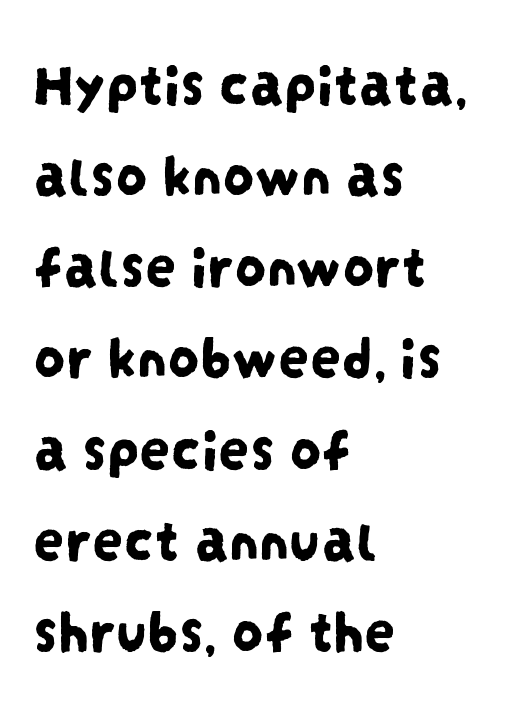
{"serif": "no", "width": "condensed", "stroke_contrast": "low", "x_height": "large", "monospaced": "no", "underline": "no", "align": "left", "line_spacing": "normal", "line_spacing_ratio": 1.47, "letter_spacing": "normal", "letter_spacing_em": 0.0, "glyph_px": 62}
